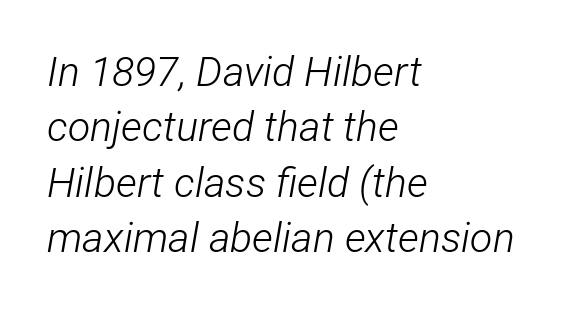
The image shows 41 px light, condensed type, italic (leaning right); set left-aligned, normal line spacing (1.35x), normal letter spacing, not underlined; low stroke contrast and a medium x-height.
